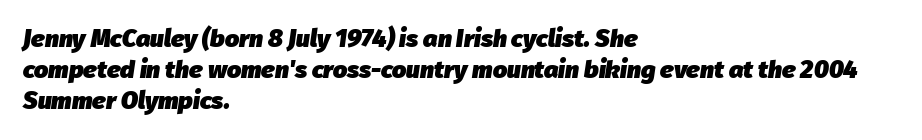
Typesetter's note: full bold, strokes at maximum text heaviness. The zone under the glyphs is completely vacant. Horizontal bands of white between lines are of average thickness. How are the letters spaced? Ordinarily, with no added tracking. Looking at the ascenders, they clearly lean.
